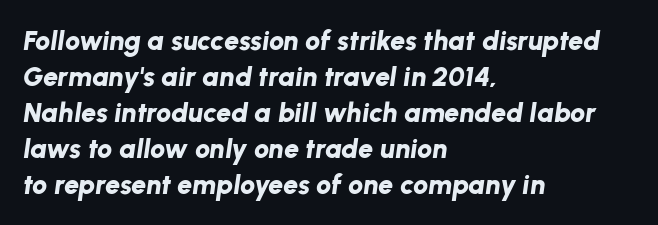
{"italic": "yes", "lean": "right", "slant_degrees": 8, "bold": "yes", "underline": "no", "align": "left", "line_spacing": "normal", "line_spacing_ratio": 1.33, "letter_spacing": "normal", "letter_spacing_em": 0.0, "glyph_px": 27}
